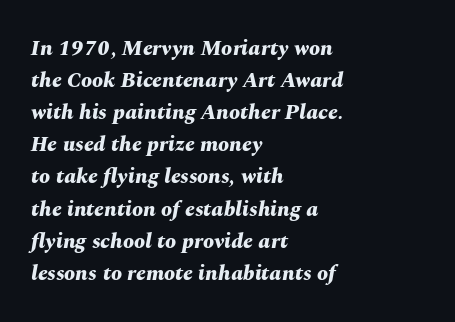
As a designer I'd log this as weight 700, bold. Notice how the stems are inclined rather than vertical — that's the hallmark of italics. Line beginnings align vertically; line endings do not. Does extra space separate the letters? No, they use regular spacing. This sample keeps an unexceptional amount of space between lines. A bare baseline throughout the passage.
